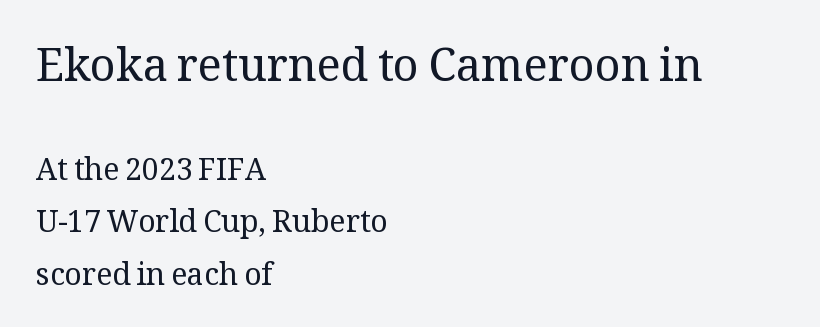
The image shows 45 px regular-weight serif type, upright; set left-aligned, line spacing 1.74x, normal letter spacing, not underlined; the first (top) block is 1.5x larger; medium stroke contrast and a medium x-height.
